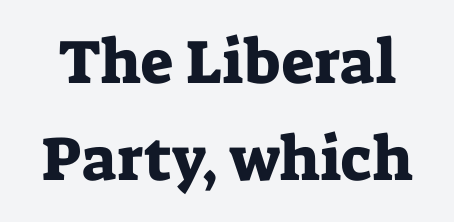
Q: Is the text italic (slanted)? A: No, it is upright.
Q: Is the typeface a serif or a sans-serif typeface? A: Serif.
Q: Is the text underlined? A: No.
Q: Is the spacing between letters normal or unusually wide? A: Normal.
Q: Is the spacing between lines tight, normal or loose? A: Normal.
Q: Width (condensed, normal, or wide)? A: Normal.
Q: Stroke contrast? A: Low.
Q: x-height? A: Medium.
Q: Monospaced? A: No.
